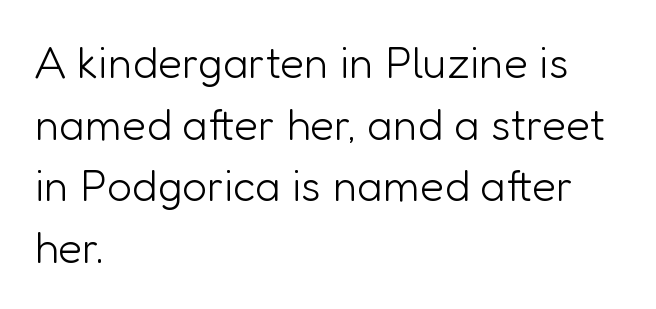
Q: Is the text bold? A: No.
Q: Is the text italic (slanted)? A: No, it is upright.
Q: Is the typeface a serif or a sans-serif typeface? A: Sans-serif.
Q: Is the text underlined? A: No.
Q: How is the paragraph aligned? A: Left-aligned.
Q: Is the spacing between letters normal or unusually wide? A: Normal.
Q: Is the spacing between lines tight, normal or loose? A: Normal.
Q: Width (condensed, normal, or wide)? A: Normal.
Q: Stroke contrast? A: Low.
Q: x-height? A: Medium.
Q: Monospaced? A: No.
